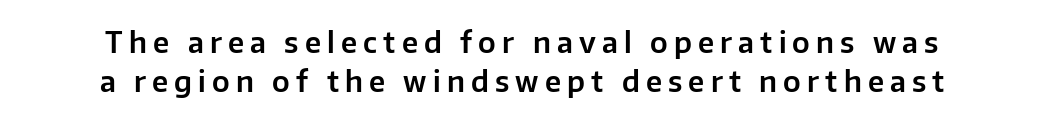
Q: Is the text italic (slanted)? A: No, it is upright.
Q: Is the typeface a serif or a sans-serif typeface? A: Sans-serif.
Q: Is the text underlined? A: No.
Q: How is the paragraph aligned? A: Centered.
Q: Is the spacing between letters normal or unusually wide? A: Unusually wide.
Q: Is the spacing between lines tight, normal or loose? A: Normal.
Q: Width (condensed, normal, or wide)? A: Normal.
Q: Stroke contrast? A: Low.
Q: x-height? A: Medium.
Q: Monospaced? A: No.
